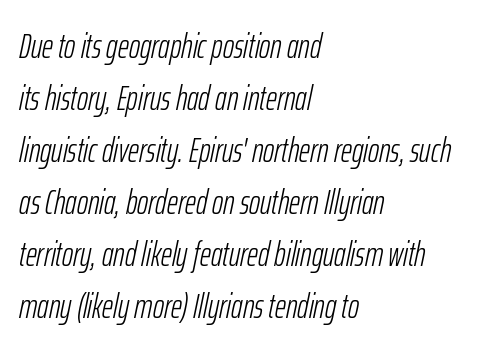
The image shows 34 px light, condensed type, italic (leaning right); set left-aligned, normal line spacing (1.53x), normal letter spacing, not underlined; low stroke contrast and a medium x-height.
